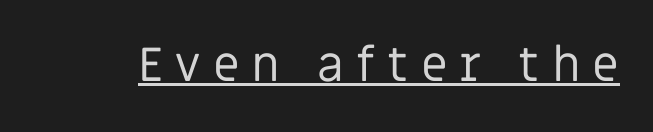
{"serif": "no", "italic": "no", "bold": "no", "weight": "regular", "width": "normal", "stroke_contrast": "low", "x_height": "large", "monospaced": "no", "underline": "yes", "letter_spacing": "wide", "letter_spacing_em": 0.25, "glyph_px": 48}
